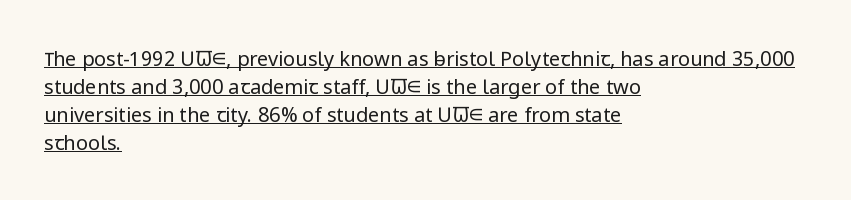
Standard letterfit; no display-style spreading of the glyphs. Tall strokes in this sample are plumb rather than angled. Glance below the letters and you will spot a drawn line. The lines sit at an ordinary, default distance from one another.
